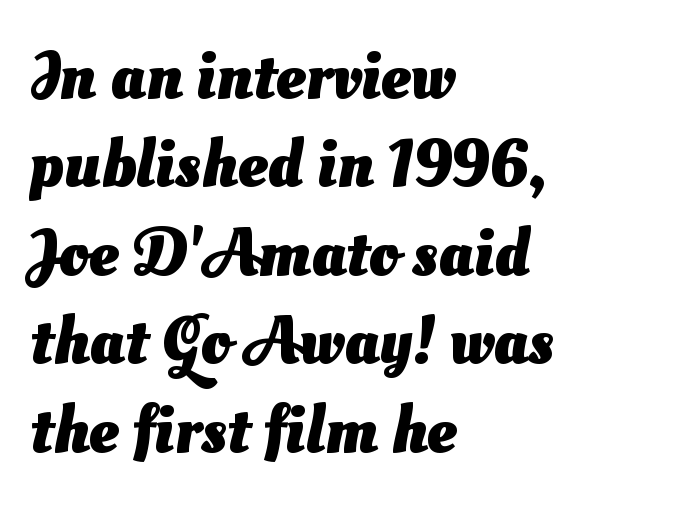
Q: Is the text bold? A: Yes.
Q: Is the typeface a serif or a sans-serif typeface? A: Sans-serif.
Q: Is the text underlined? A: No.
Q: How is the paragraph aligned? A: Left-aligned.
Q: Is the spacing between letters normal or unusually wide? A: Normal.
Q: Is the spacing between lines tight, normal or loose? A: Normal.
Q: Width (condensed, normal, or wide)? A: Normal.
Q: Stroke contrast? A: Medium.
Q: x-height? A: Small.
Q: Monospaced? A: No.
